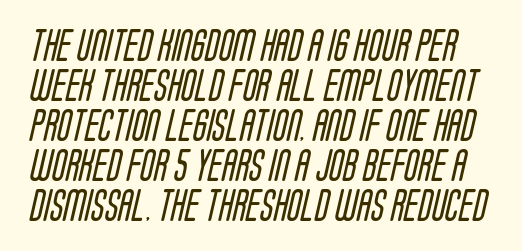
The image shows 32 px regular-weight, condensed sans-serif type; set normal line spacing (1.25x), normal letter spacing, not underlined; low stroke contrast and a large x-height.
